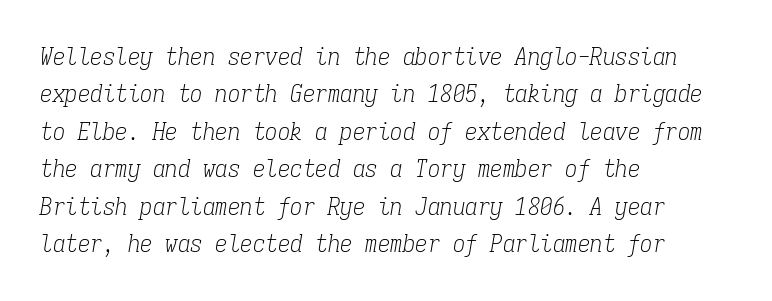
Observe the ordinary spacing: letters are neighbours, not strangers. The space directly below the letters is spotless. Line starts are locked; line ends wander. The letters look calm and open, with moderate or lighter stems. The text carries the slant typical of an italic or oblique font. The space between consecutive lines is moderate.
